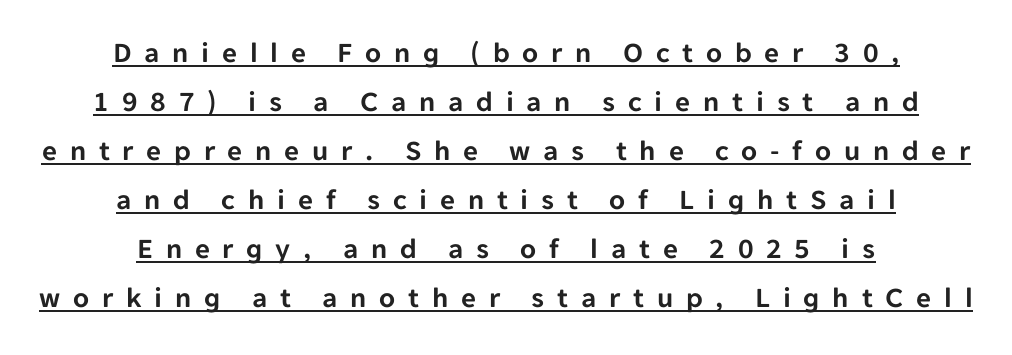
Horizontal alignment here is central, giving a formal, balanced look. The type family on display is of the sans-serif kind. These lines are rendered in a variable-pitch font. The axis of the letterforms is exactly vertical. Whoever set this chose a conventional vertical rhythm. Spacing between characters has been opened up far beyond the box default.
